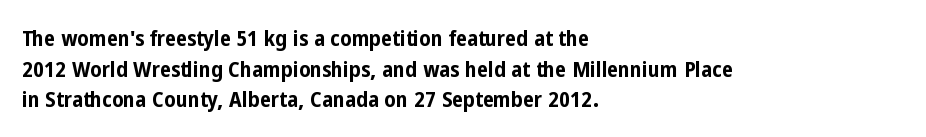
{"italic": "no", "bold": "yes", "underline": "no", "align": "left", "line_spacing": "normal", "line_spacing_ratio": 1.39, "letter_spacing": "normal", "letter_spacing_em": 0.0, "glyph_px": 22}
